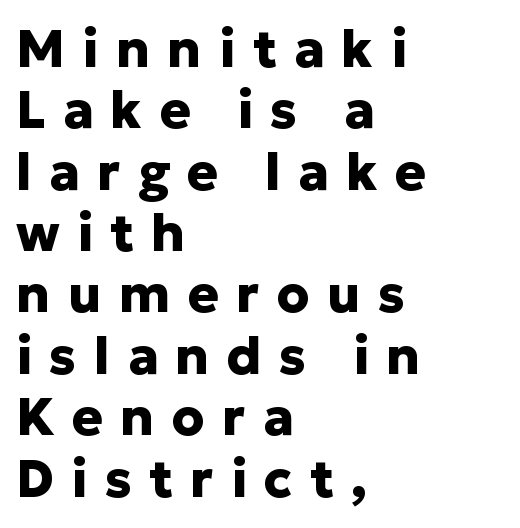
A typesetter would call this heavily tracked-out type. Layout note: lines flush left. What kind of face is this? One without serifs — a sans. Words float on clear page, feet unadorned. Stroke thickness is high; the sample reads as a true bold. The letters advance in unequal steps, a hallmark of proportional type.
